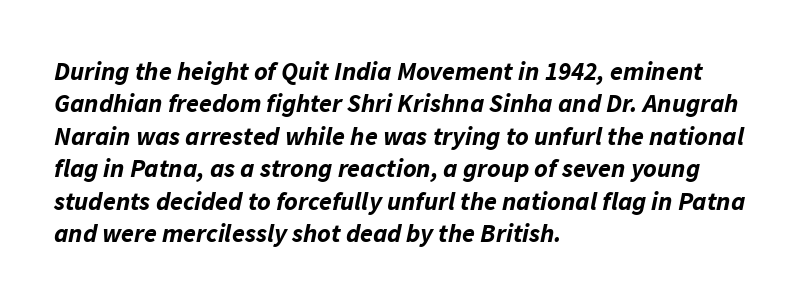
Q: Is the text bold? A: Yes.
Q: Is the text italic (slanted)? A: Yes, it leans right by about 11 degrees.
Q: Is the text underlined? A: No.
Q: How is the paragraph aligned? A: Left-aligned.
Q: Is the spacing between letters normal or unusually wide? A: Normal.
Q: Is the spacing between lines tight, normal or loose? A: Normal.
